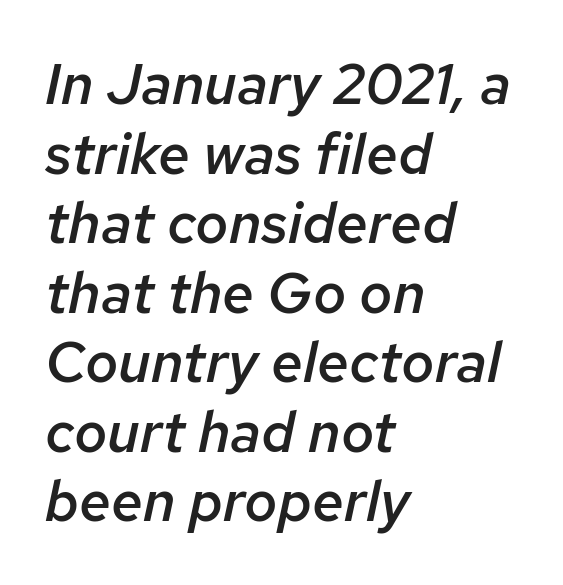
Q: Is the text bold? A: Semi-bold.
Q: Is the text italic (slanted)? A: Yes, it leans right by about 12 degrees.
Q: Is the text underlined? A: No.
Q: How is the paragraph aligned? A: Left-aligned.
Q: Is the spacing between letters normal or unusually wide? A: Normal.
Q: Width (condensed, normal, or wide)? A: Normal.
Q: Stroke contrast? A: Low.
Q: x-height? A: Medium.
Q: Monospaced? A: No.
